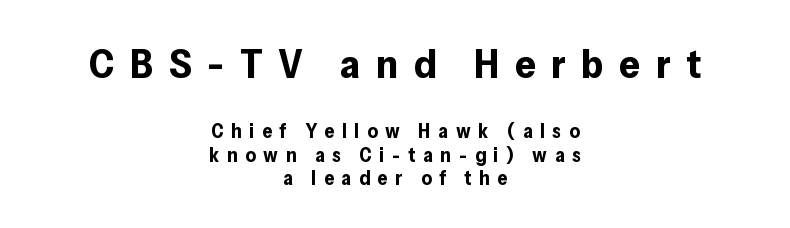
Q: Is the text bold? A: Yes.
Q: Is the text italic (slanted)? A: No, it is upright.
Q: Is the typeface a serif or a sans-serif typeface? A: Sans-serif.
Q: Is the text underlined? A: No.
Q: How is the paragraph aligned? A: Centered.
Q: Is the spacing between letters normal or unusually wide? A: Unusually wide.
Q: Which block of text is set in a larger size, the first (top) or the second (bottom)? A: The first (top) one.
Q: Width (condensed, normal, or wide)? A: Normal.
Q: Stroke contrast? A: Low.
Q: x-height? A: Medium.
Q: Monospaced? A: No.
